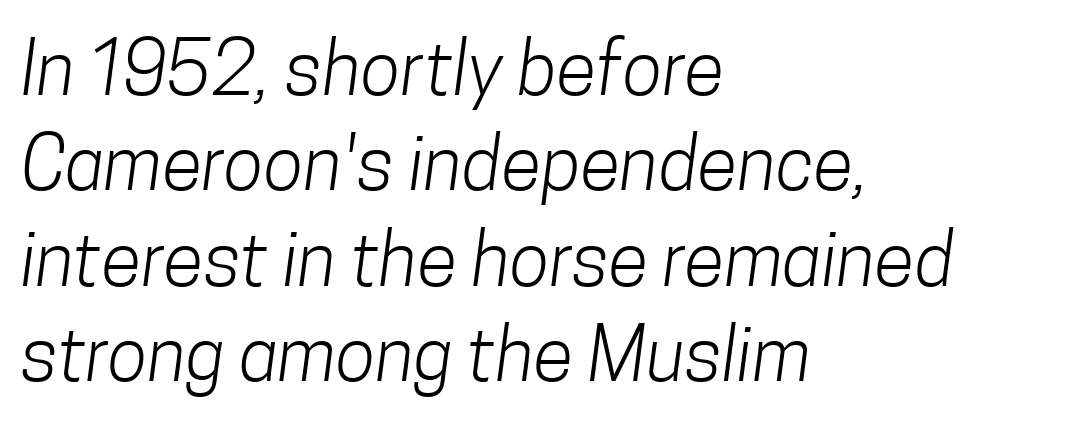
Q: Is the text bold? A: No.
Q: Is the typeface a serif or a sans-serif typeface? A: Sans-serif.
Q: Is the text underlined? A: No.
Q: How is the paragraph aligned? A: Left-aligned.
Q: Is the spacing between letters normal or unusually wide? A: Normal.
Q: Is the spacing between lines tight, normal or loose? A: Normal.
Q: Width (condensed, normal, or wide)? A: Condensed.
Q: Stroke contrast? A: Low.
Q: x-height? A: Medium.
Q: Monospaced? A: No.
